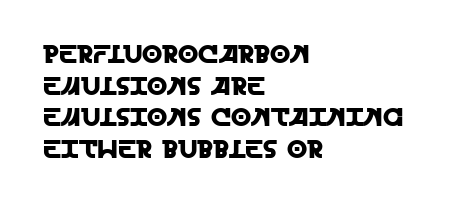
The image shows 26 px text type, upright; set left-aligned, line spacing 1.22x, normal letter spacing, not underlined.
